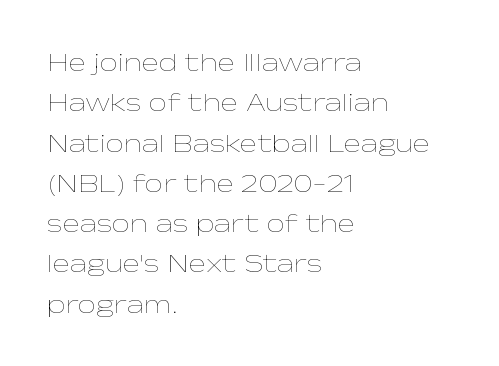
The image shows 26 px text type, upright; set left-aligned, normal line spacing (1.55x), normal letter spacing, not underlined.
